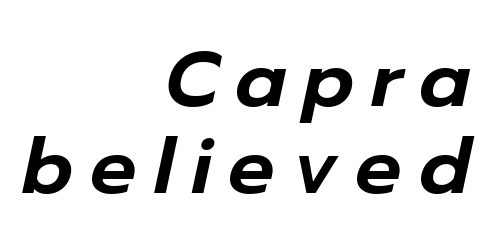
{"italic": "yes", "lean": "right", "slant_degrees": 12, "width": "normal", "stroke_contrast": "low", "x_height": "medium", "monospaced": "no", "underline": "no", "align": "right", "line_spacing": "tight", "line_spacing_ratio": 1.13, "letter_spacing": "wide", "letter_spacing_em": 0.22, "glyph_px": 77}
